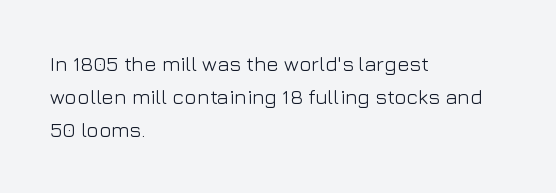
The image shows 21 px text type, upright; set left-aligned, normal line spacing (1.58x), normal letter spacing, not underlined.
